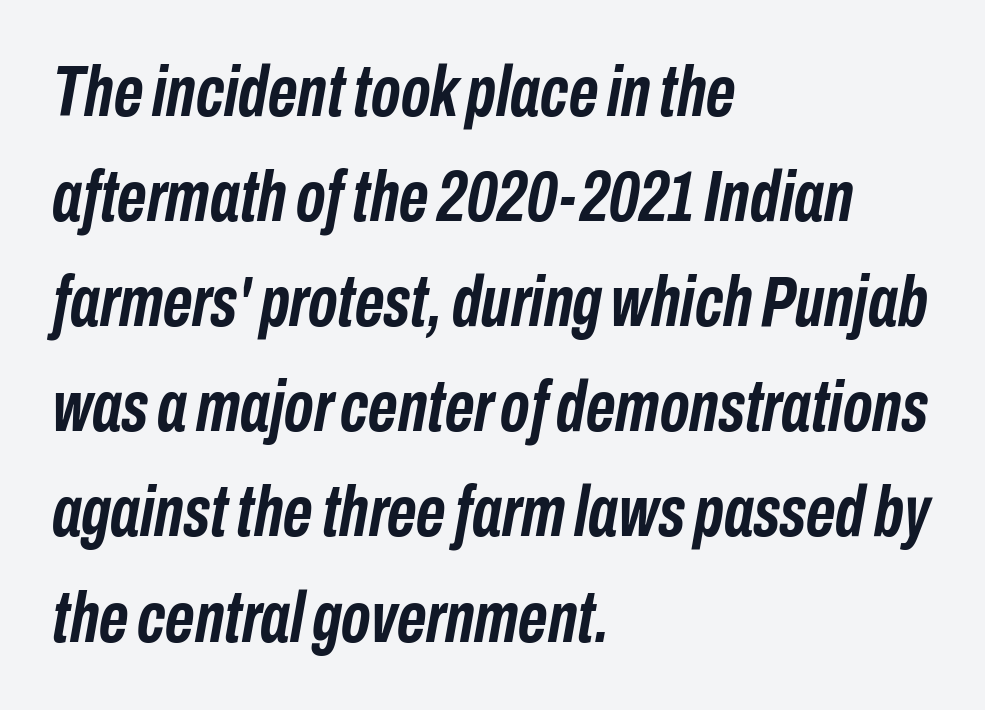
These lines carry a lot of weight — the face is fully bold. This block has exactly the height ordinary leading produces. Characters follow at the spacing the type designer built in. The rendering applies a slant to the glyphs. The specimen omits any rule beneath the text block's lines.
